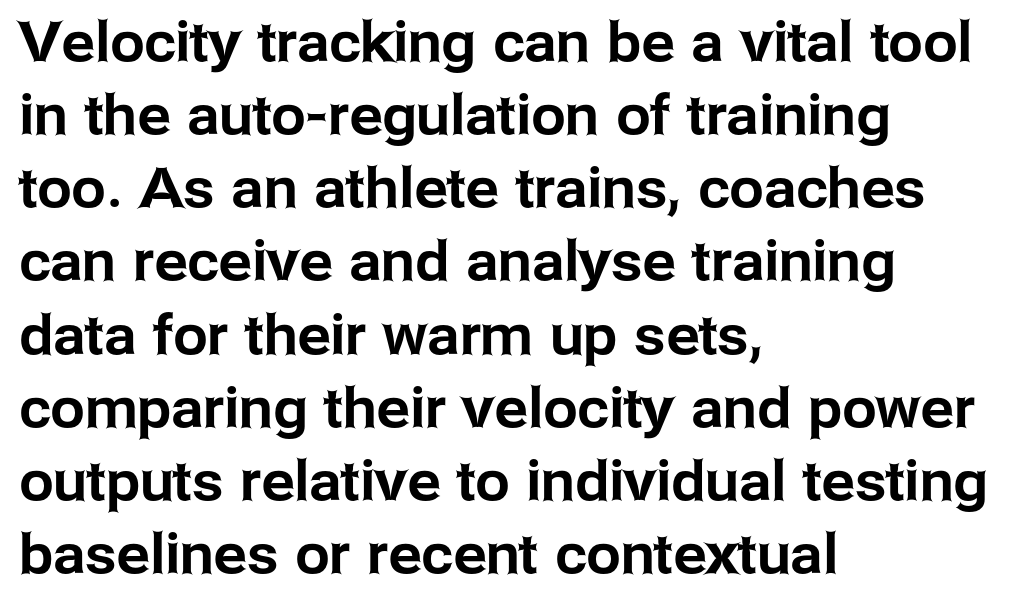
{"serif": "no", "italic": "no", "width": "normal", "stroke_contrast": "low", "x_height": "medium", "monospaced": "no", "underline": "no", "align": "left", "line_spacing": "normal", "line_spacing_ratio": 1.33, "letter_spacing": "normal", "letter_spacing_em": 0.0, "glyph_px": 55}
